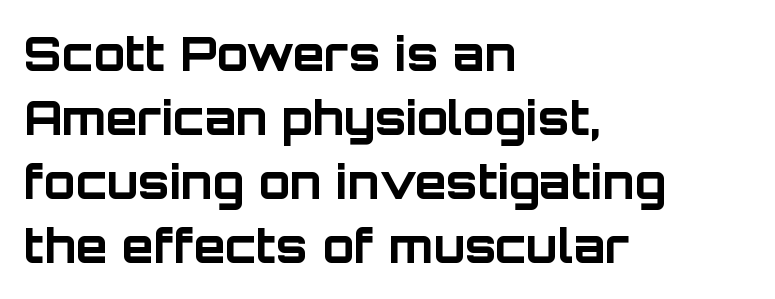
Classification — sans serif. The sample has been set heavy, in full bold. Type without underlining. Do the characters align in a grid? No, the font is proportional. It's the straight-up-and-down kind of type. Each new line begins a customary step beneath the previous one.
